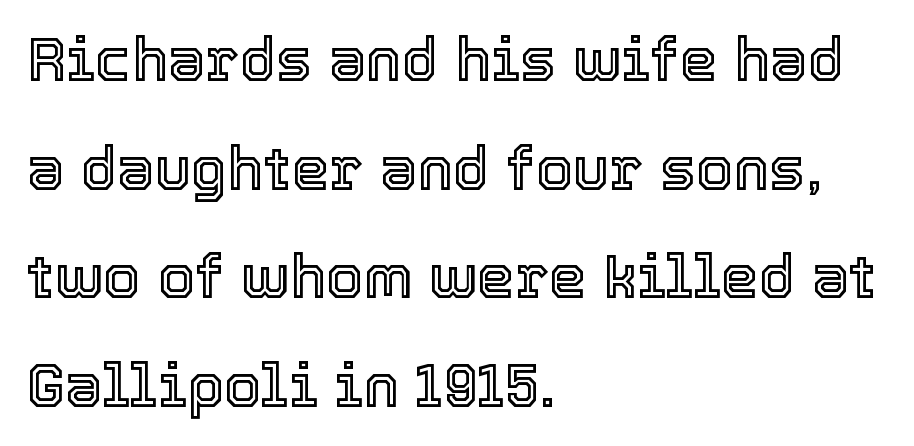
Note the varied advance widths — an 'i' is clearly narrower than an 'm'. Ordinary non-slanted type is in use. Students, note that the glyphs here touch the page at normal intervals. The rendering anchors every line to the left-hand side. Just letters on the line, the space beneath them empty.
